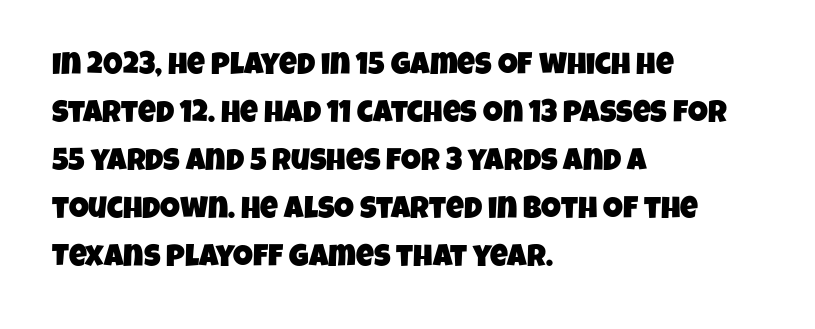
{"serif": "no", "width": "condensed", "stroke_contrast": "low", "x_height": "large", "monospaced": "no", "underline": "no", "align": "left", "line_spacing": "normal", "line_spacing_ratio": 1.55, "letter_spacing": "normal", "letter_spacing_em": 0.0, "glyph_px": 31}
